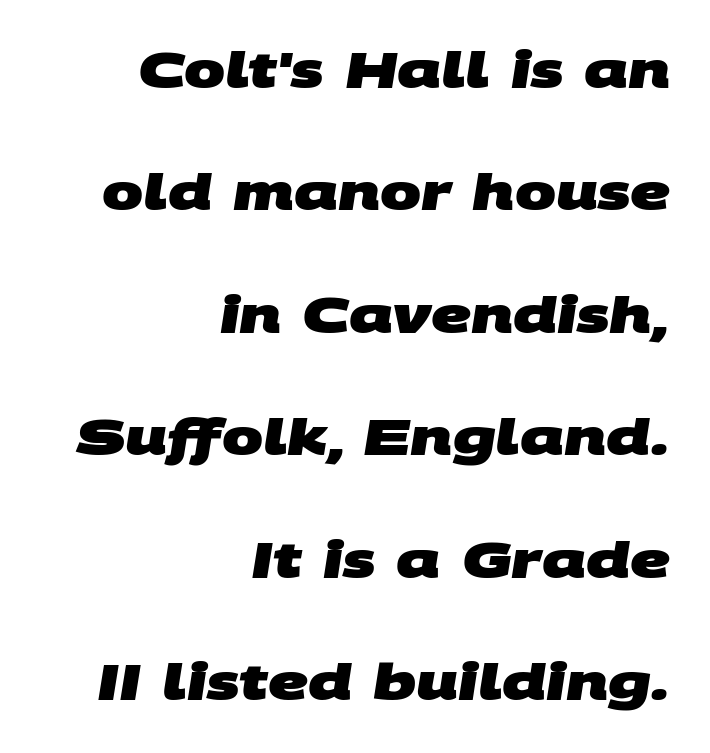
The image shows 49 px heavy, wide sans-serif type; set right-aligned, loose line spacing (2.5x), normal letter spacing, not underlined; medium stroke contrast and a large x-height.
